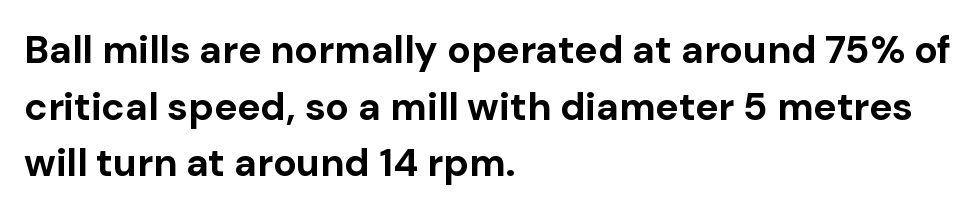
Q: Is the text bold? A: Yes.
Q: Is the text italic (slanted)? A: No, it is upright.
Q: Is the typeface a serif or a sans-serif typeface? A: Sans-serif.
Q: Is the text underlined? A: No.
Q: How is the paragraph aligned? A: Left-aligned.
Q: Is the spacing between letters normal or unusually wide? A: Normal.
Q: Is the spacing between lines tight, normal or loose? A: Normal.
Q: Width (condensed, normal, or wide)? A: Normal.
Q: Stroke contrast? A: Low.
Q: x-height? A: Medium.
Q: Monospaced? A: No.
